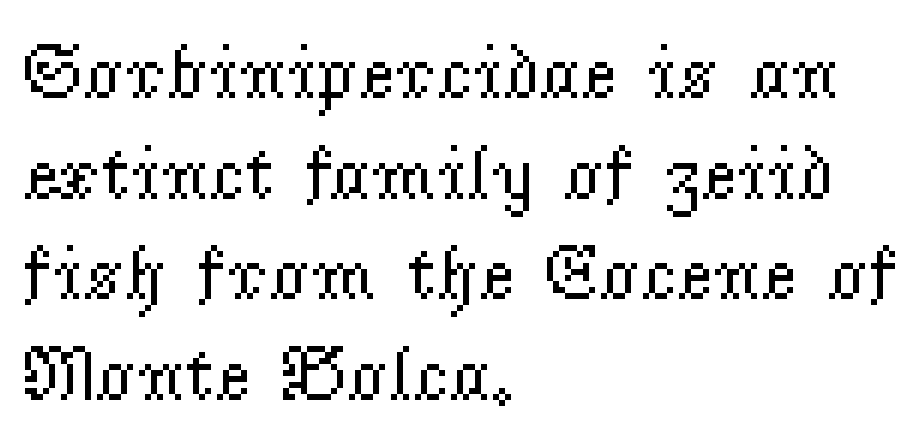
Is this a fixed-width face? No — the glyphs have proportional, varying widths. Does the copy run flush right? No — it runs flush left. Only glyphs here, with clear space below each row. Leading matches the norm, producing a regular column.
